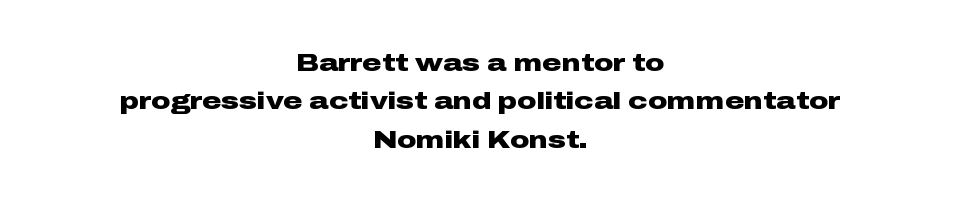
In terms of posture, this sample is upright. Typesetter's note: full bold, strokes at maximum text heaviness. Regarding leading, the lines here are spaced in the standard way. The letters sit at their default tracking, neither squeezed nor spread.
